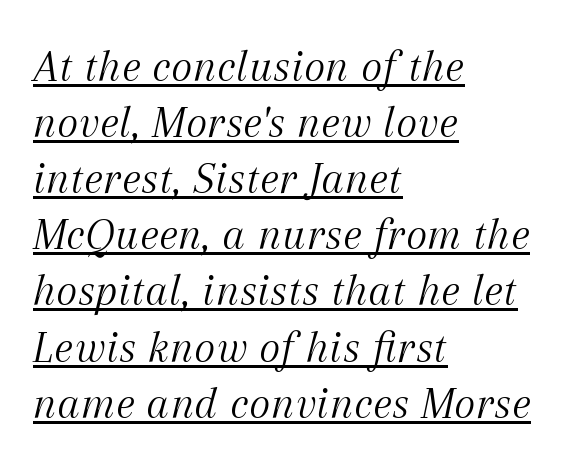
The image shows 46 px light serif type, italic (leaning right); set left-aligned, line spacing 1.22x, normal letter spacing, underlined; medium stroke contrast and a medium x-height.
